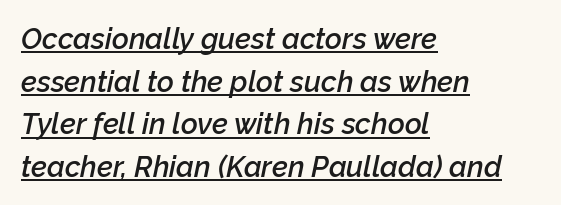
{"italic": "yes", "lean": "right", "slant_degrees": 12, "bold": "semi", "weight": "semibold", "width": "normal", "stroke_contrast": "low", "x_height": "medium", "monospaced": "no", "underline": "yes", "align": "left", "line_spacing": "normal", "line_spacing_ratio": 1.47, "letter_spacing": "normal", "letter_spacing_em": 0.0, "glyph_px": 29}
